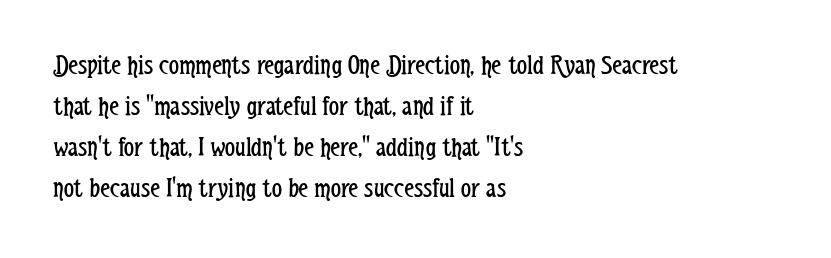
The passage is arranged the way most books set body copy — flush left. In terms of posture, this sample is upright. Nobody drew a line under any word here. Think of a printed novel: that variable character pitch is what you see here. The tracking reads as untouched default to a designer's eye.
